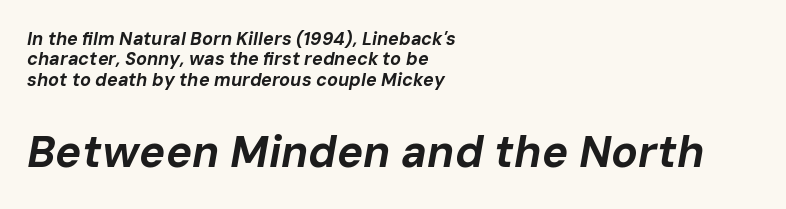
{"italic": "yes", "lean": "right", "slant_degrees": 10, "bold": "yes", "weight": "bold", "width": "normal", "stroke_contrast": "low", "x_height": "medium", "monospaced": "no", "underline": "no", "align": "left", "line_spacing": "tight", "line_spacing_ratio": 1.13, "letter_spacing": "normal", "letter_spacing_em": 0.0, "larger_block": "second", "size_ratio": 2.44, "glyph_px": 44}
